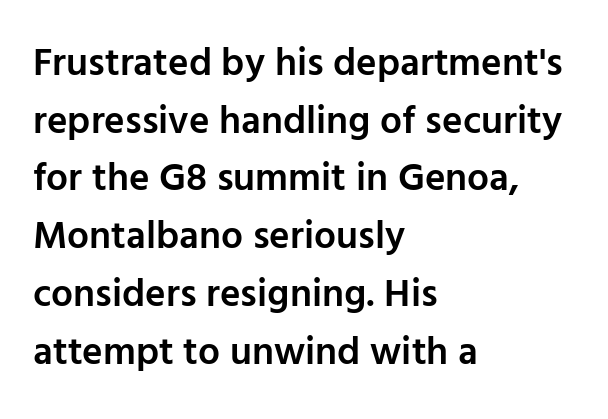
The image shows 39 px semibold sans-serif type, upright; set left-aligned, normal line spacing (1.48x), normal letter spacing, not underlined; low stroke contrast and a medium x-height.
